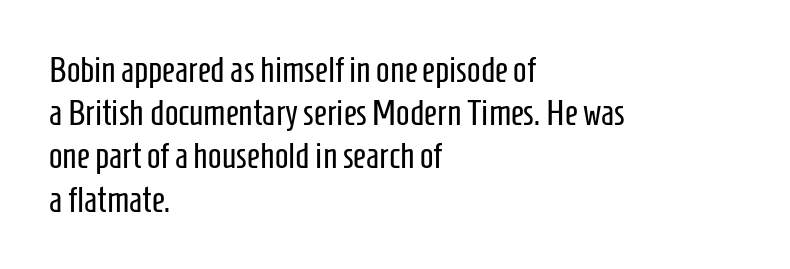
In terms of letterform style, serifs are entirely absent. This sample is left-justified, so line endings fall wherever the words run out. Descender tails drop into unmarked territory. You could not count columns in this text — the font is proportionally spaced. The font is comparable to plain body text, perhaps lighter. Standard letterfit; no display-style spreading of the glyphs.
